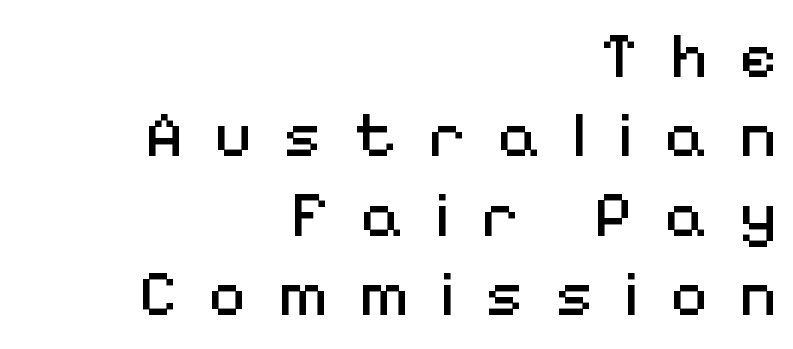
Designer's note — italics off, roman on. Type without underlining. Looks like regular typesetting: each glyph gets only the width it needs. The horizontal fit of the characters is loose and conspicuously gappy. Does the copy run flush right? Yes — the right margin is perfectly even. No chunkiness to these letters — they're not bold.
